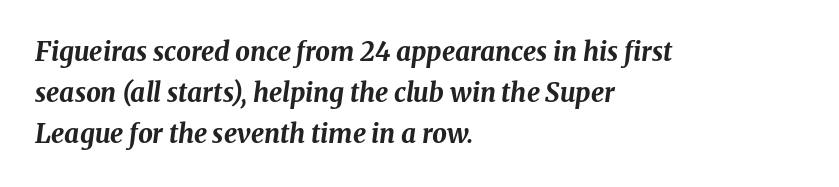
Q: Is the text bold? A: Yes.
Q: Is the text italic (slanted)? A: Yes, it leans right by about 8 degrees.
Q: Is the text underlined? A: No.
Q: How is the paragraph aligned? A: Left-aligned.
Q: Is the spacing between letters normal or unusually wide? A: Normal.
Q: Is the spacing between lines tight, normal or loose? A: Normal.
